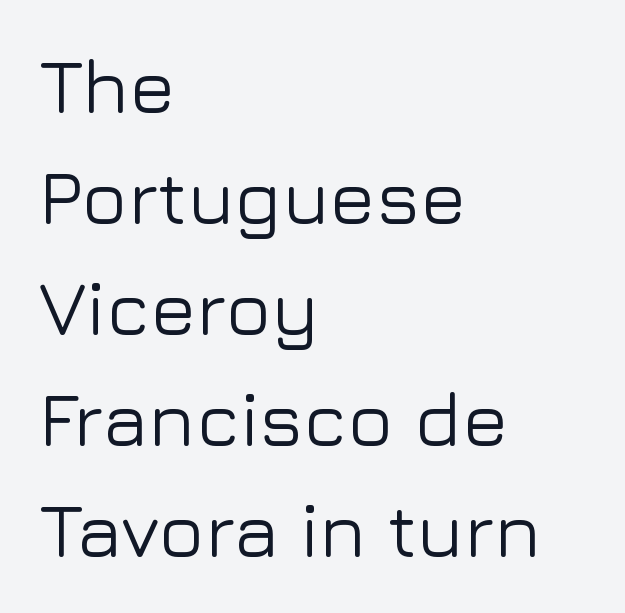
{"serif": "no", "italic": "no", "width": "normal", "stroke_contrast": "low", "x_height": "medium", "monospaced": "no", "underline": "no", "align": "left", "line_spacing": "normal", "line_spacing_ratio": 1.46, "letter_spacing": "normal", "letter_spacing_em": 0.0, "glyph_px": 76}
